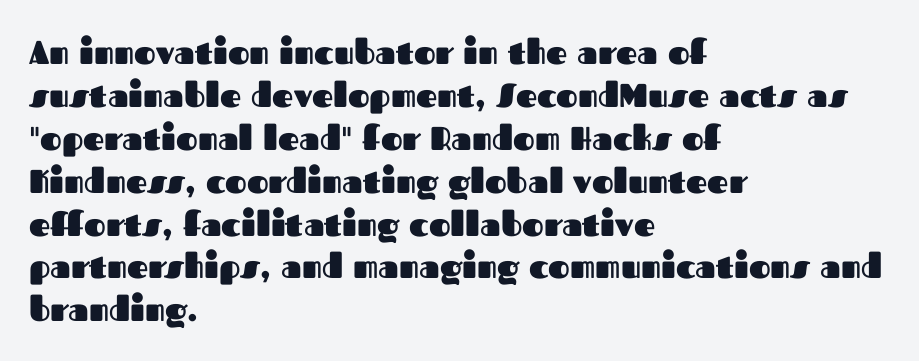
Q: Is the text bold? A: Yes.
Q: Is the text italic (slanted)? A: No, it is upright.
Q: Is the typeface a serif or a sans-serif typeface? A: Sans-serif.
Q: Is the text underlined? A: No.
Q: How is the paragraph aligned? A: Left-aligned.
Q: Is the spacing between letters normal or unusually wide? A: Normal.
Q: Is the spacing between lines tight, normal or loose? A: Normal.
Q: Width (condensed, normal, or wide)? A: Normal.
Q: Stroke contrast? A: Medium.
Q: x-height? A: Medium.
Q: Monospaced? A: No.
